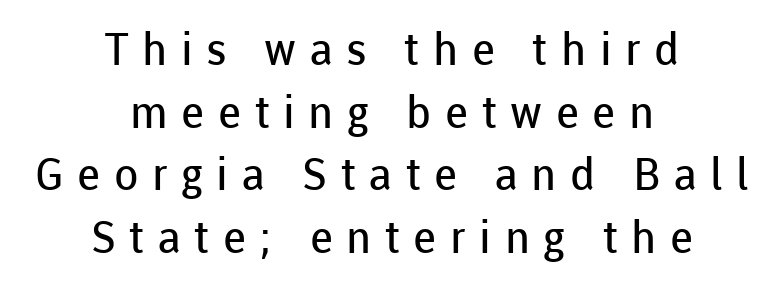
The image shows 45 px regular-weight sans-serif type, upright; set centered, normal line spacing (1.39x), unusually wide letter spacing (+0.3 em), not underlined; low stroke contrast and a medium x-height.
